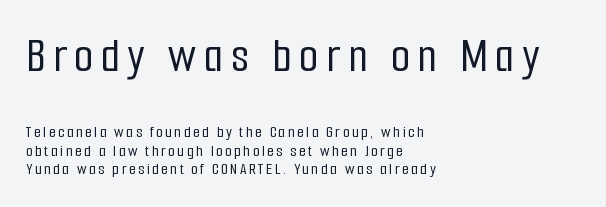
Q: Is the text italic (slanted)? A: No, it is upright.
Q: Is the typeface a serif or a sans-serif typeface? A: Sans-serif.
Q: Is the text underlined? A: No.
Q: How is the paragraph aligned? A: Left-aligned.
Q: Is the spacing between lines tight, normal or loose? A: Tight.
Q: Which block of text is set in a larger size, the first (top) or the second (bottom)? A: The first (top) one.
Q: Width (condensed, normal, or wide)? A: Condensed.
Q: Stroke contrast? A: Low.
Q: x-height? A: Medium.
Q: Monospaced? A: No.
